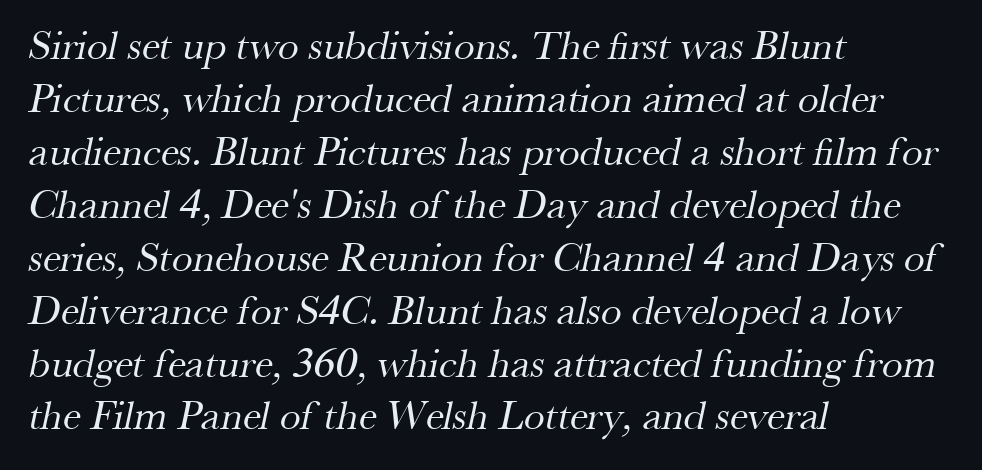
The image shows 42 px regular-weight serif type; set left-aligned, normal line spacing (1.26x), normal letter spacing, not underlined; medium stroke contrast and a small x-height.
